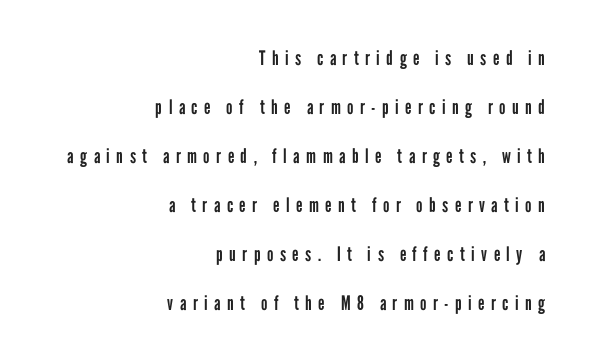
Q: Is the text bold? A: No.
Q: Is the text italic (slanted)? A: No, it is upright.
Q: Is the text underlined? A: No.
Q: How is the paragraph aligned? A: Right-aligned.
Q: Is the spacing between letters normal or unusually wide? A: Unusually wide.
Q: Is the spacing between lines tight, normal or loose? A: Loose.
